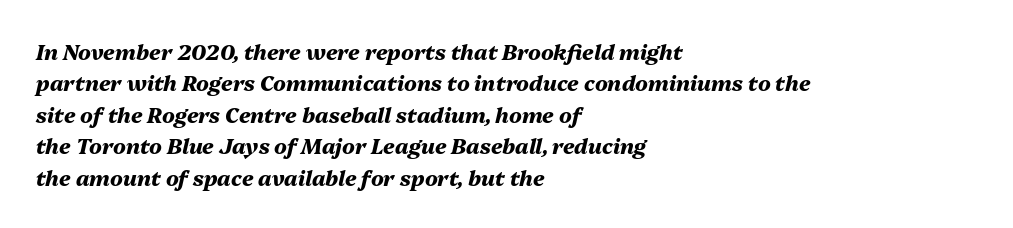
The image shows 21 px bold type, italic (leaning right); set left-aligned, normal line spacing (1.5x), normal letter spacing, not underlined.
